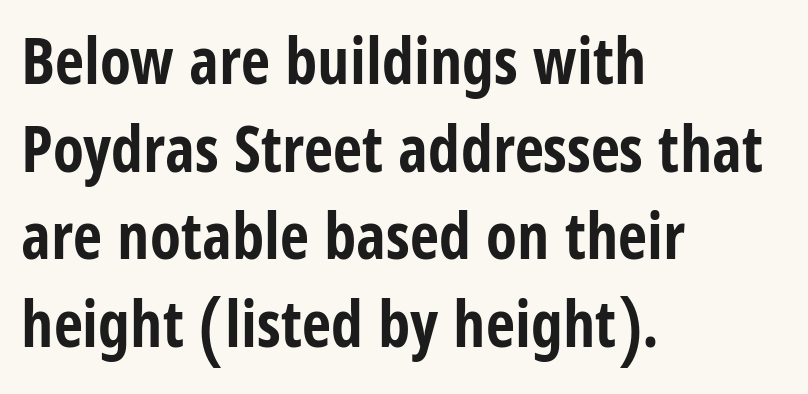
{"serif": "no", "italic": "no", "bold": "yes", "weight": "bold", "width": "condensed", "stroke_contrast": "low", "x_height": "large", "monospaced": "no", "underline": "no", "align": "left", "line_spacing": "normal", "line_spacing_ratio": 1.37, "letter_spacing": "normal", "letter_spacing_em": 0.0, "glyph_px": 64}
